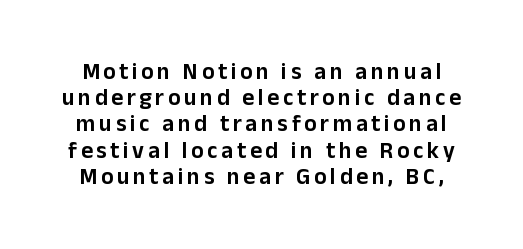
The image shows 23 px text type, upright; set tight line spacing (1.14x), not underlined.
